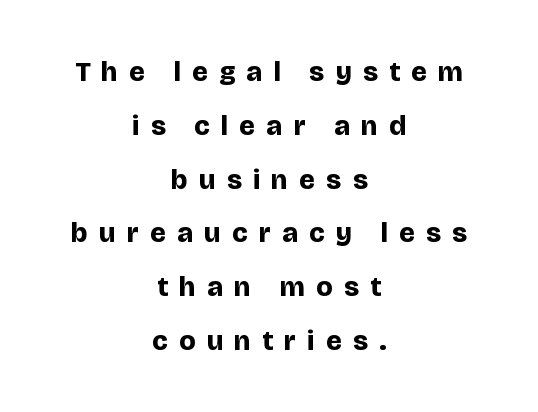
Q: Is the text bold? A: Yes.
Q: Is the text italic (slanted)? A: No, it is upright.
Q: Is the typeface a serif or a sans-serif typeface? A: Sans-serif.
Q: Is the text underlined? A: No.
Q: How is the paragraph aligned? A: Centered.
Q: Is the spacing between letters normal or unusually wide? A: Unusually wide.
Q: Is the spacing between lines tight, normal or loose? A: Loose.
Q: Width (condensed, normal, or wide)? A: Normal.
Q: Stroke contrast? A: Low.
Q: x-height? A: Large.
Q: Monospaced? A: No.
